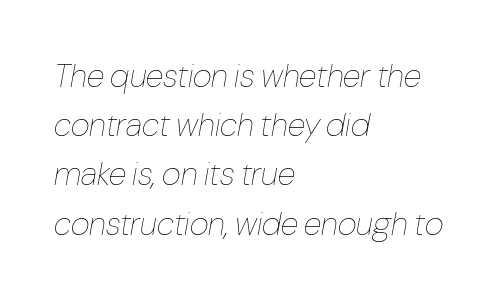
{"italic": "yes", "lean": "right", "slant_degrees": 10, "bold": "no", "weight": "thin", "width": "condensed", "stroke_contrast": "low", "x_height": "medium", "monospaced": "no", "underline": "no", "align": "left", "line_spacing": "normal", "line_spacing_ratio": 1.49, "letter_spacing": "normal", "letter_spacing_em": 0.0, "glyph_px": 33}
